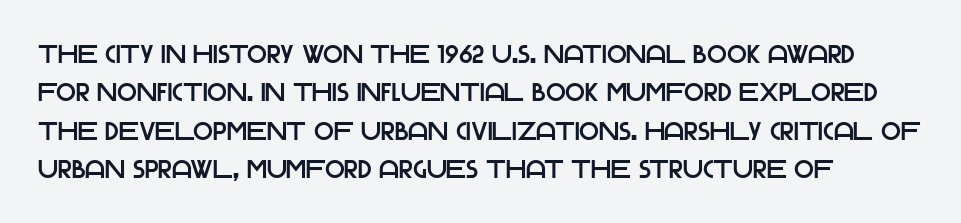
{"italic": "no", "underline": "no", "align": "left", "line_spacing": "normal", "line_spacing_ratio": 1.48, "letter_spacing": "normal", "letter_spacing_em": 0.0, "glyph_px": 26}
